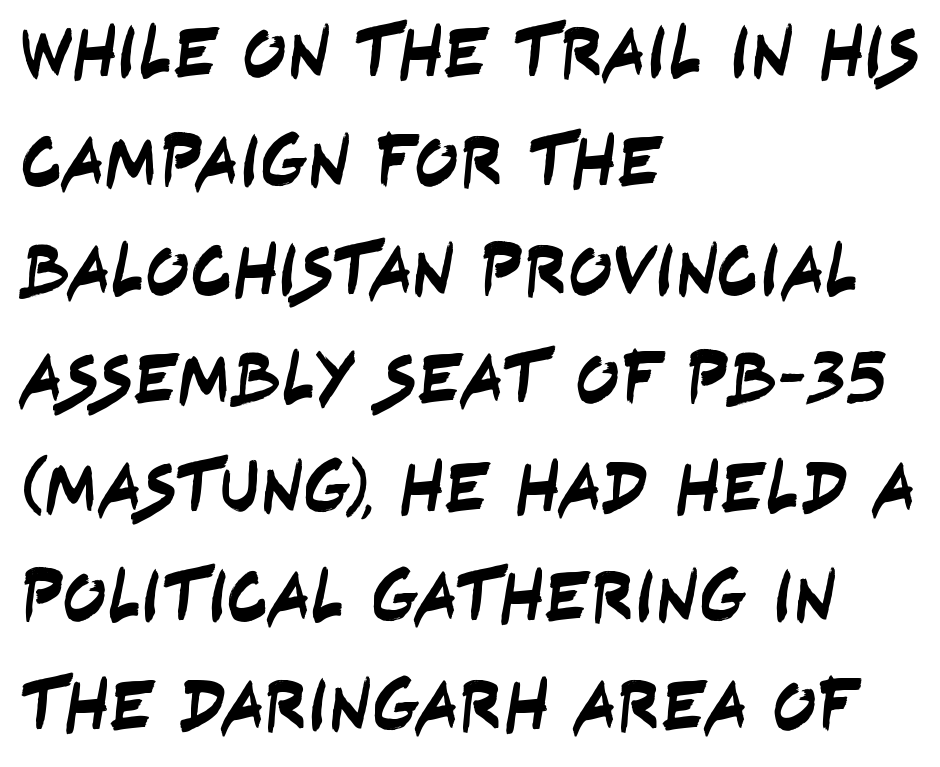
Q: Is the typeface a serif or a sans-serif typeface? A: Sans-serif.
Q: Is the text underlined? A: No.
Q: How is the paragraph aligned? A: Left-aligned.
Q: Is the spacing between letters normal or unusually wide? A: Normal.
Q: Is the spacing between lines tight, normal or loose? A: Normal.
Q: Width (condensed, normal, or wide)? A: Condensed.
Q: Stroke contrast? A: Low.
Q: x-height? A: Large.
Q: Monospaced? A: No.
